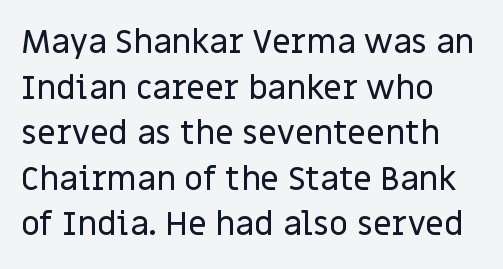
{"serif": "no", "italic": "no", "width": "normal", "stroke_contrast": "low", "x_height": "large", "monospaced": "no", "underline": "no", "align": "left", "line_spacing": "normal", "line_spacing_ratio": 1.38, "letter_spacing": "normal", "letter_spacing_em": 0.0, "glyph_px": 33}
